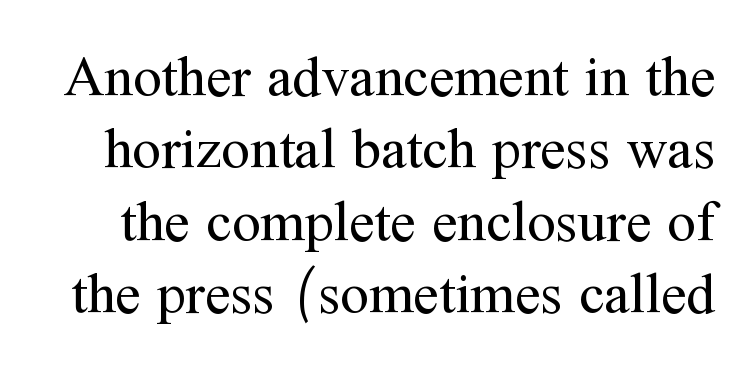
The image shows 57 px regular-weight serif type, upright; set normal line spacing (1.27x), normal letter spacing, not underlined; medium stroke contrast and a medium x-height.
